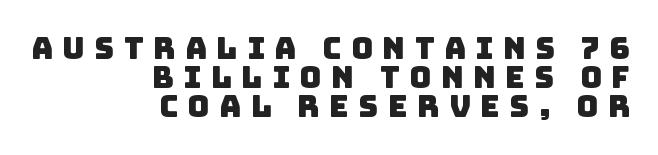
The passage shown is typed in a proportional face where columns would drift. Which margin do the lines hug? The right one — the left edge is uneven. The leading is snug, giving the passage a crowded texture. Clear beneath every line of the passage. The face used here is rendered with a markedly widened letterfit. Regarding serifs, this sample does without them.
